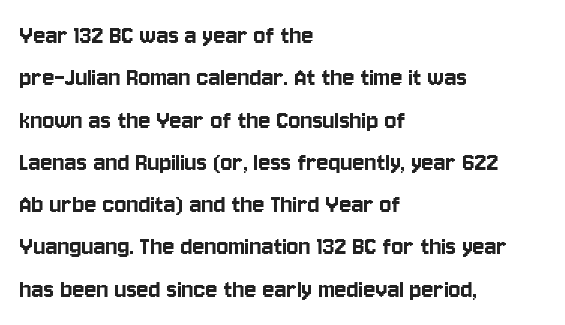
The image shows 28 px condensed sans-serif type, upright; set left-aligned, normal line spacing (1.51x), normal letter spacing, not underlined; low stroke contrast and a large x-height.
